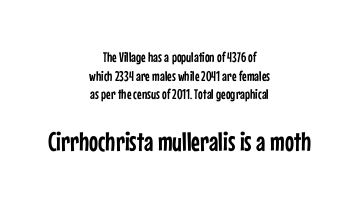
{"italic": "no", "underline": "no", "align": "center", "line_spacing": "normal", "line_spacing_ratio": 1.33, "letter_spacing": "normal", "letter_spacing_em": 0.0, "larger_block": "second", "size_ratio": 1.93, "glyph_px": 27}
